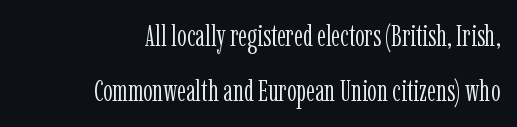
The image shows 30 px light, condensed serif type, upright; set right-aligned, line spacing 1.85x, normal letter spacing, not underlined; low stroke contrast and a medium x-height.
